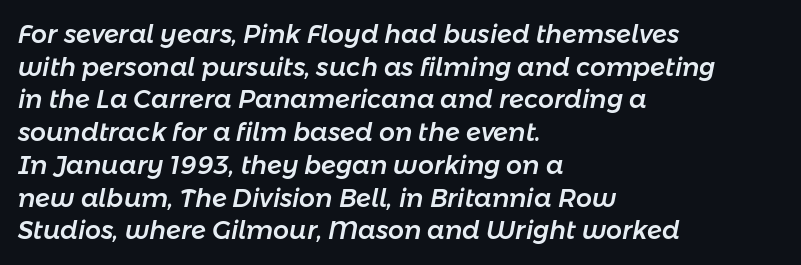
Q: Is the text italic (slanted)? A: Yes, it leans right by about 11 degrees.
Q: Is the text underlined? A: No.
Q: How is the paragraph aligned? A: Left-aligned.
Q: Is the spacing between letters normal or unusually wide? A: Normal.
Q: Is the spacing between lines tight, normal or loose? A: Normal.
